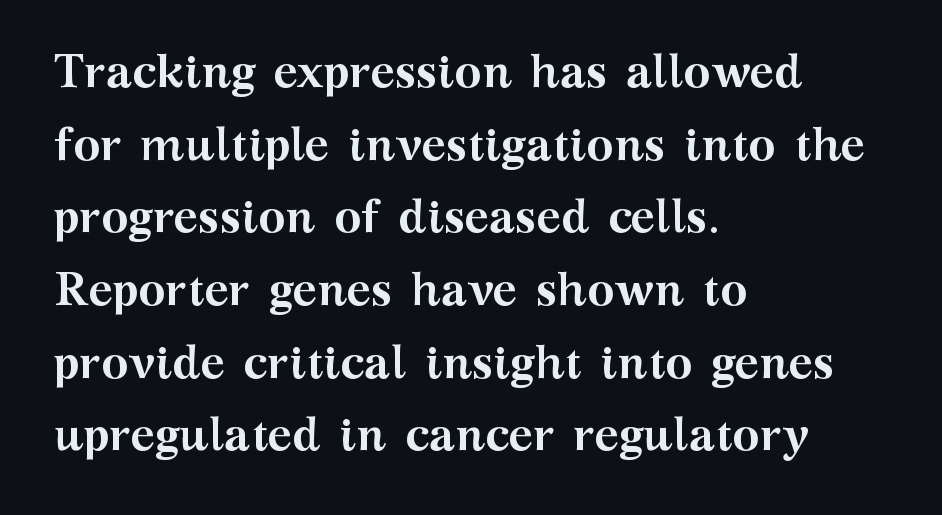
{"serif": "yes", "italic": "no", "bold": "yes", "weight": "semibold", "width": "wide", "stroke_contrast": "medium", "x_height": "medium", "monospaced": "no", "underline": "no", "align": "left", "line_spacing": "normal", "line_spacing_ratio": 1.58, "letter_spacing": "normal", "letter_spacing_em": 0.0, "glyph_px": 46}
